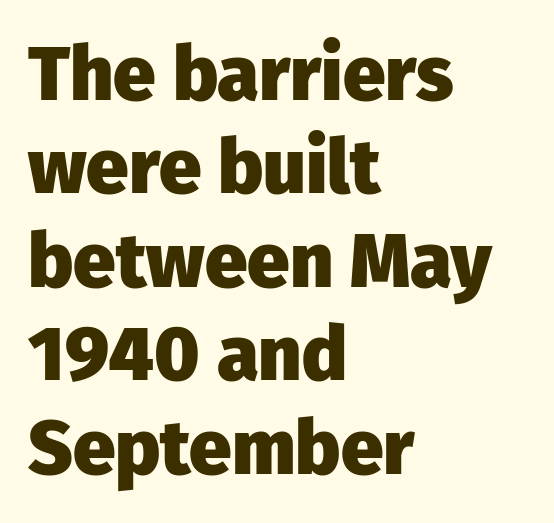
Q: Is the text bold? A: Yes.
Q: Is the text italic (slanted)? A: No, it is upright.
Q: Is the typeface a serif or a sans-serif typeface? A: Sans-serif.
Q: Is the text underlined? A: No.
Q: How is the paragraph aligned? A: Left-aligned.
Q: Is the spacing between letters normal or unusually wide? A: Normal.
Q: Width (condensed, normal, or wide)? A: Normal.
Q: Stroke contrast? A: Low.
Q: x-height? A: Medium.
Q: Monospaced? A: No.
